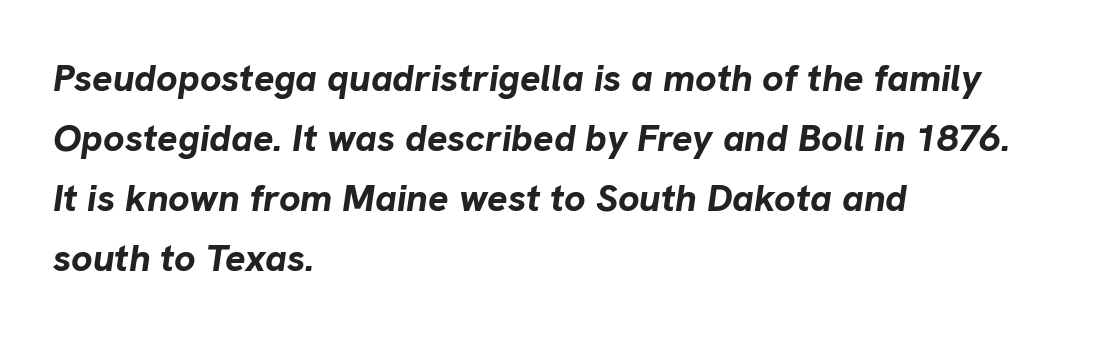
The image shows 38 px bold type, italic (leaning right); set left-aligned, normal line spacing (1.58x), normal letter spacing, not underlined; low stroke contrast and a medium x-height.
